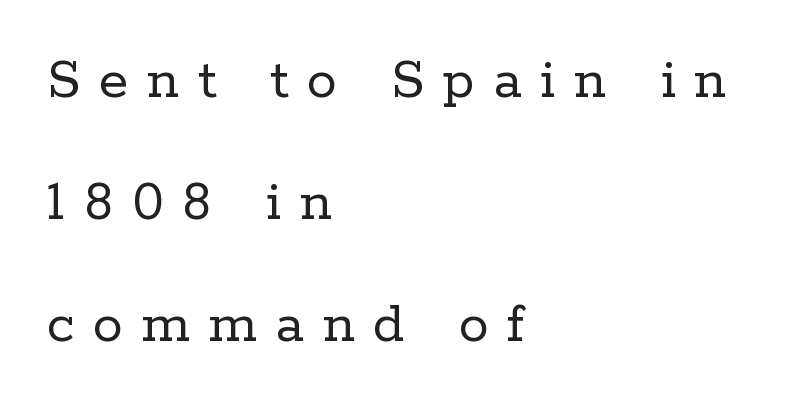
{"serif": "yes", "italic": "no", "bold": "no", "weight": "regular", "width": "normal", "stroke_contrast": "low", "x_height": "medium", "monospaced": "no", "underline": "no", "align": "left", "line_spacing": "loose", "line_spacing_ratio": 2.03, "letter_spacing": "wide", "letter_spacing_em": 0.31, "glyph_px": 60}
